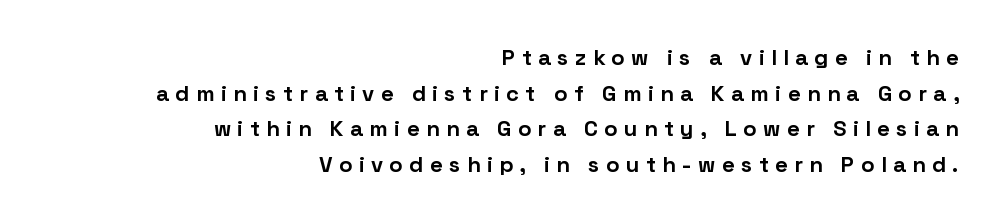
{"italic": "no", "bold": "yes", "underline": "no", "align": "right", "line_spacing": "normal", "line_spacing_ratio": 1.62, "letter_spacing": "wide", "letter_spacing_em": 0.29, "glyph_px": 22}
